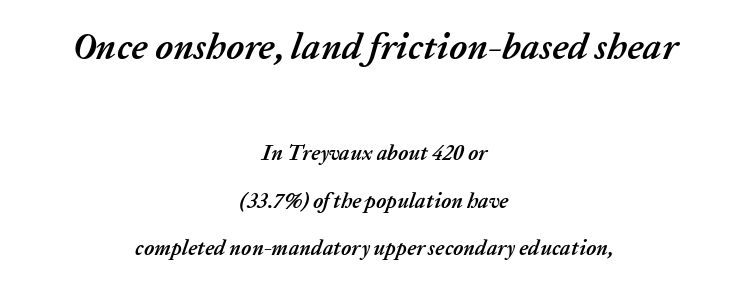
Q: Is the text bold? A: Yes.
Q: Is the text italic (slanted)? A: Yes, it leans right by about 20 degrees.
Q: Is the text underlined? A: No.
Q: How is the paragraph aligned? A: Centered.
Q: Is the spacing between letters normal or unusually wide? A: Normal.
Q: Is the spacing between lines tight, normal or loose? A: Loose.
Q: Which block of text is set in a larger size, the first (top) or the second (bottom)? A: The first (top) one.
Q: Width (condensed, normal, or wide)? A: Normal.
Q: Stroke contrast? A: Low.
Q: x-height? A: Medium.
Q: Monospaced? A: No.
